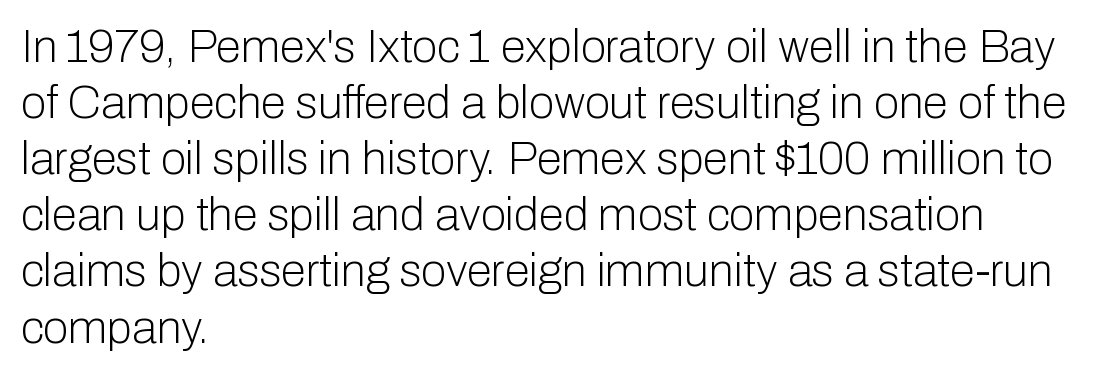
Q: Is the text bold? A: No.
Q: Is the text italic (slanted)? A: No, it is upright.
Q: Is the typeface a serif or a sans-serif typeface? A: Sans-serif.
Q: Is the text underlined? A: No.
Q: How is the paragraph aligned? A: Left-aligned.
Q: Is the spacing between letters normal or unusually wide? A: Normal.
Q: Width (condensed, normal, or wide)? A: Normal.
Q: Stroke contrast? A: Low.
Q: x-height? A: Medium.
Q: Monospaced? A: No.
